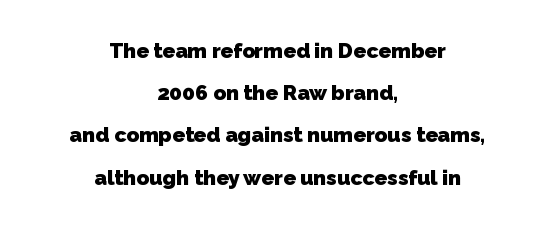
The image shows 21 px bold type; set centered, loose line spacing (2.01x), normal letter spacing, not underlined.
